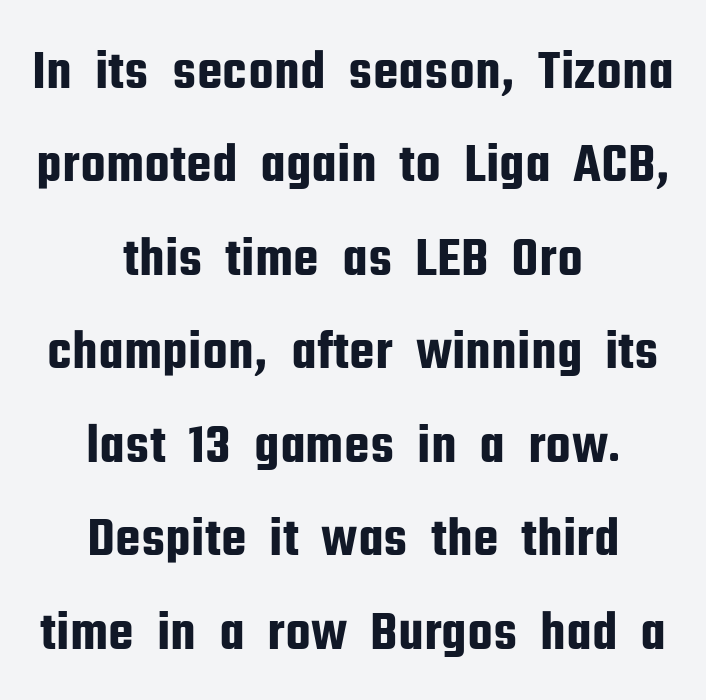
Q: Is the text italic (slanted)? A: No, it is upright.
Q: Is the typeface a serif or a sans-serif typeface? A: Sans-serif.
Q: Is the text underlined? A: No.
Q: How is the paragraph aligned? A: Centered.
Q: Is the spacing between letters normal or unusually wide? A: Normal.
Q: Is the spacing between lines tight, normal or loose? A: Normal.
Q: Width (condensed, normal, or wide)? A: Condensed.
Q: Stroke contrast? A: Low.
Q: x-height? A: Medium.
Q: Monospaced? A: No.
